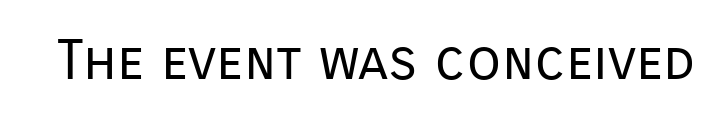
Q: Is the text bold? A: No.
Q: Is the text italic (slanted)? A: No, it is upright.
Q: Is the typeface a serif or a sans-serif typeface? A: Sans-serif.
Q: Is the text underlined? A: No.
Q: Is the spacing between letters normal or unusually wide? A: Normal.
Q: Width (condensed, normal, or wide)? A: Normal.
Q: Stroke contrast? A: Low.
Q: x-height? A: Medium.
Q: Monospaced? A: No.
